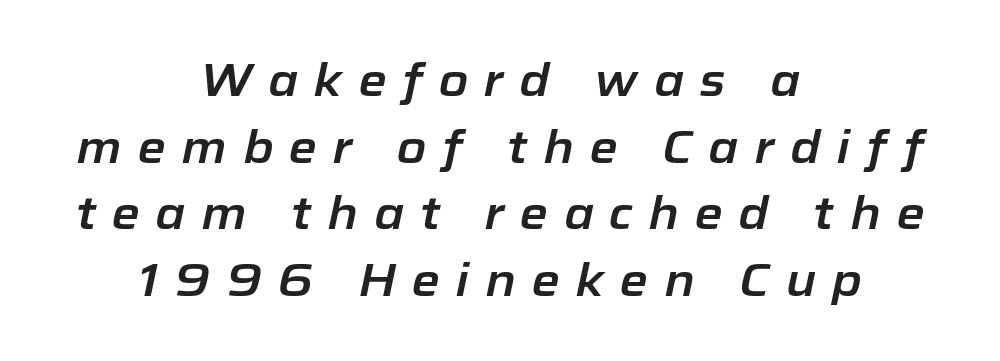
The image shows 46 px text type, italic (leaning right); set centered, normal line spacing (1.45x), unusually wide letter spacing (+0.34 em), not underlined; low stroke contrast and a medium x-height.
